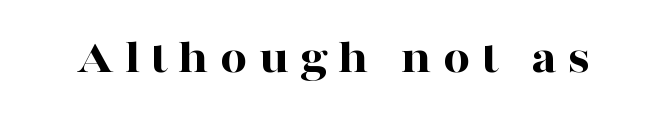
The image shows 48 px bold, wide serif type, upright; set unusually wide letter spacing (+0.23 em), not underlined; high stroke contrast and a medium x-height.
